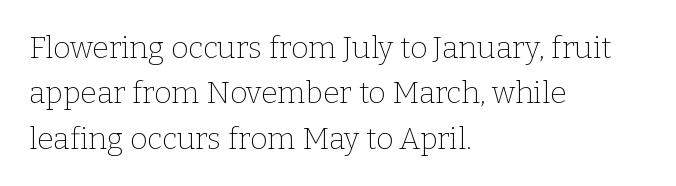
Does the leading feel generous? No, just average. These lines were composed using upright roman letters. The type family on display is of the serif kind. The tracking reads as untouched default to a designer's eye. The space directly below the letters is spotless. Caption: multi-line text, flush left, ragged right.
